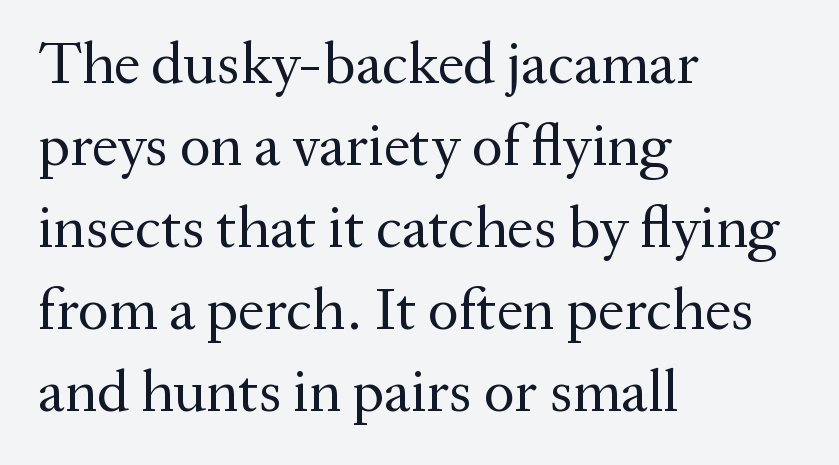
Q: Is the text bold? A: No.
Q: Is the text italic (slanted)? A: No, it is upright.
Q: Is the typeface a serif or a sans-serif typeface? A: Serif.
Q: Is the text underlined? A: No.
Q: How is the paragraph aligned? A: Left-aligned.
Q: Is the spacing between letters normal or unusually wide? A: Normal.
Q: Is the spacing between lines tight, normal or loose? A: Normal.
Q: Width (condensed, normal, or wide)? A: Normal.
Q: Stroke contrast? A: Medium.
Q: x-height? A: Medium.
Q: Monospaced? A: No.
